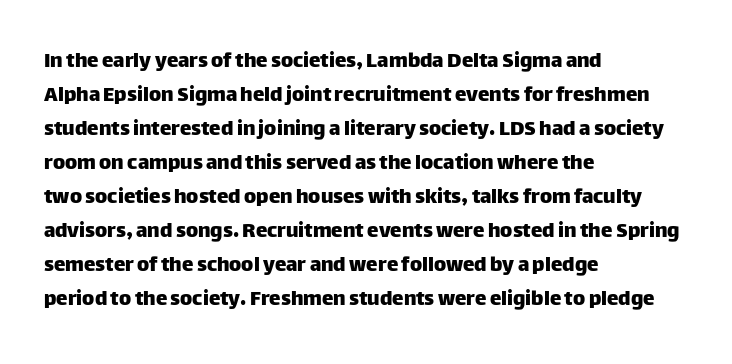
Clear beneath every line of the passage. Notice how descenders clear the ascenders below comfortably — that's standard leading. In terms of letterspacing, this is plain default setting. The lettering stays uniformly vertical, giving the passage a roman look. The lines in this sample share a left origin and differ only in where they stop.
